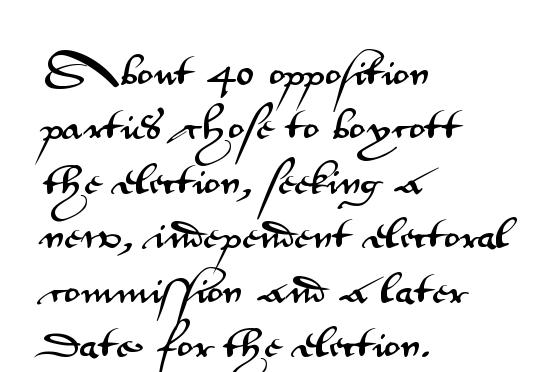
{"serif": "no", "width": "wide", "stroke_contrast": "medium", "x_height": "small", "monospaced": "no", "underline": "no", "align": "left", "line_spacing": "normal", "line_spacing_ratio": 1.6, "letter_spacing": "normal", "letter_spacing_em": 0.0, "glyph_px": 34}
